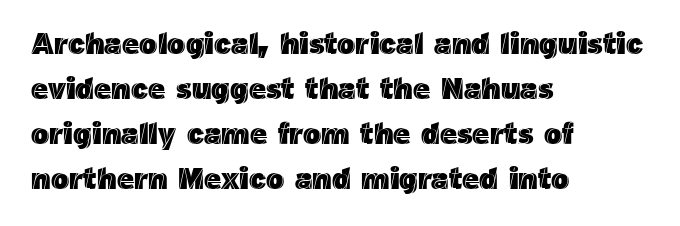
The image shows 30 px text type, upright; set left-aligned, normal line spacing (1.5x), normal letter spacing, not underlined; a medium x-height.
